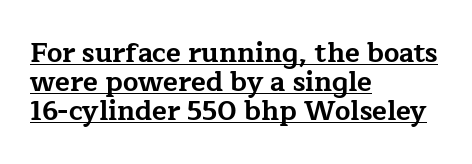
Q: Is the text bold? A: Yes.
Q: Is the text italic (slanted)? A: No, it is upright.
Q: Is the text underlined? A: Yes.
Q: How is the paragraph aligned? A: Left-aligned.
Q: Is the spacing between letters normal or unusually wide? A: Normal.
Q: Is the spacing between lines tight, normal or loose? A: Tight.
